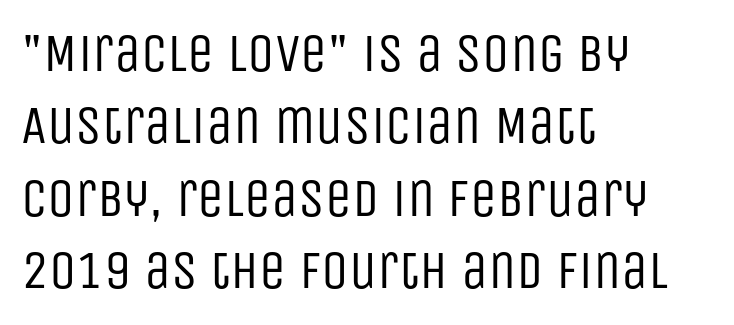
The image shows 54 px regular-weight, condensed sans-serif type, upright; set left-aligned, normal line spacing (1.34x), normal letter spacing, not underlined; low stroke contrast and a large x-height.
